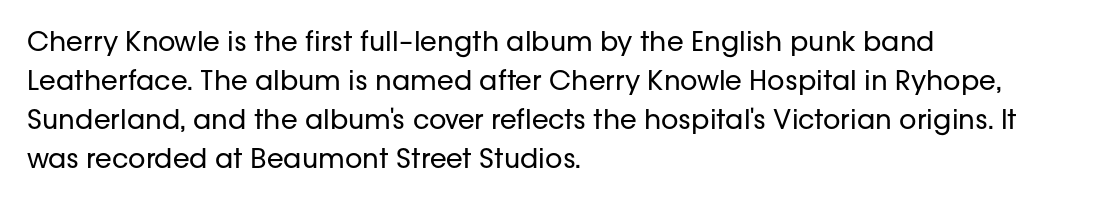
Nothing heavy about these letters — not bold at all. The block of text has a typical density, with ordinary space between rows. Posture: straight, roman, zero tilt. Quick note: underline off. The letterforms sit shoulder to shoulder at normal distance.
